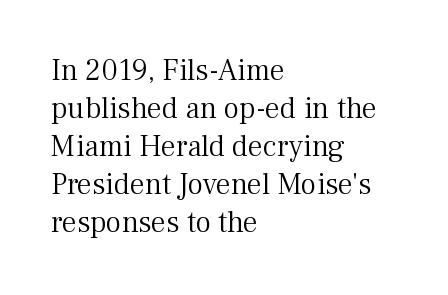
Q: Is the text bold? A: No.
Q: Is the text italic (slanted)? A: No, it is upright.
Q: Is the typeface a serif or a sans-serif typeface? A: Serif.
Q: Is the text underlined? A: No.
Q: How is the paragraph aligned? A: Left-aligned.
Q: Is the spacing between letters normal or unusually wide? A: Normal.
Q: Is the spacing between lines tight, normal or loose? A: Normal.
Q: Width (condensed, normal, or wide)? A: Normal.
Q: Stroke contrast? A: Medium.
Q: x-height? A: Medium.
Q: Monospaced? A: No.
